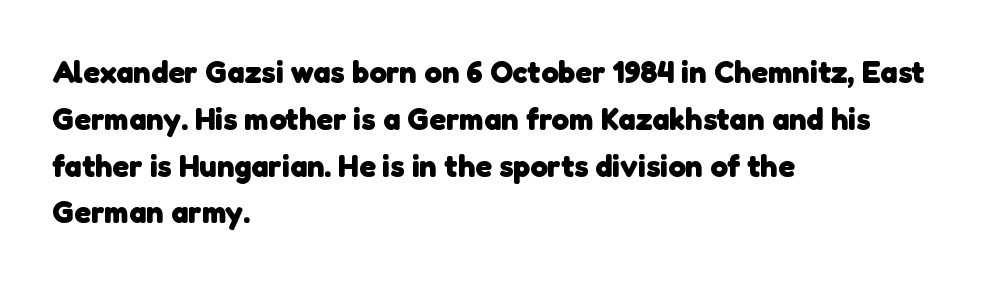
{"serif": "no", "bold": "yes", "weight": "heavy", "width": "normal", "stroke_contrast": "low", "x_height": "medium", "monospaced": "no", "underline": "no", "align": "left", "line_spacing": "normal", "line_spacing_ratio": 1.51, "letter_spacing": "normal", "letter_spacing_em": 0.0, "glyph_px": 31}
